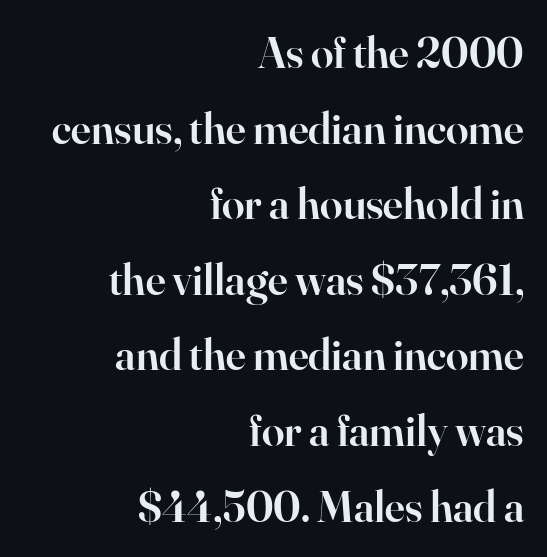
The image shows 45 px semibold serif type, upright; set right-aligned, normal line spacing (1.68x), normal letter spacing, not underlined; high stroke contrast and a small x-height.
